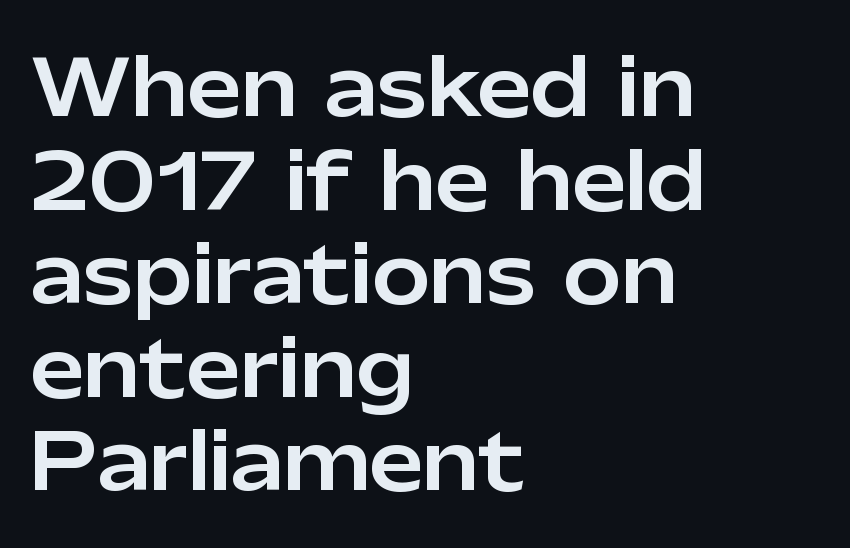
The image shows 78 px sans-serif type, upright; set left-aligned, line spacing 1.2x, normal letter spacing, not underlined; low stroke contrast and a medium x-height.
